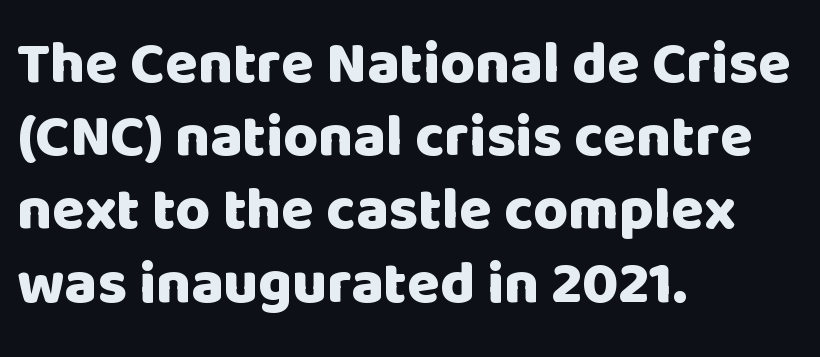
Q: Is the text bold? A: Yes.
Q: Is the text italic (slanted)? A: No, it is upright.
Q: Is the typeface a serif or a sans-serif typeface? A: Sans-serif.
Q: Is the text underlined? A: No.
Q: How is the paragraph aligned? A: Left-aligned.
Q: Is the spacing between letters normal or unusually wide? A: Normal.
Q: Width (condensed, normal, or wide)? A: Normal.
Q: Stroke contrast? A: Low.
Q: x-height? A: Large.
Q: Monospaced? A: No.
